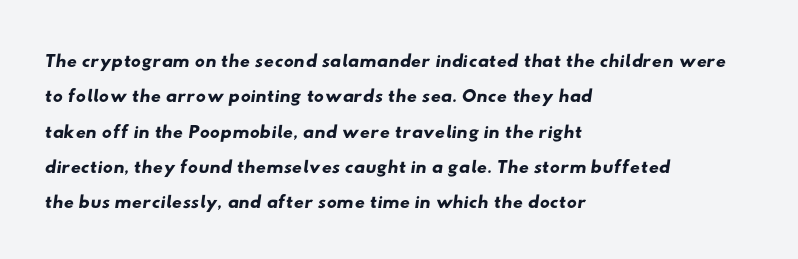
The image shows 28 px wide sans-serif type; set left-aligned, normal line spacing (1.26x), normal letter spacing, not underlined; low stroke contrast and a small x-height.
